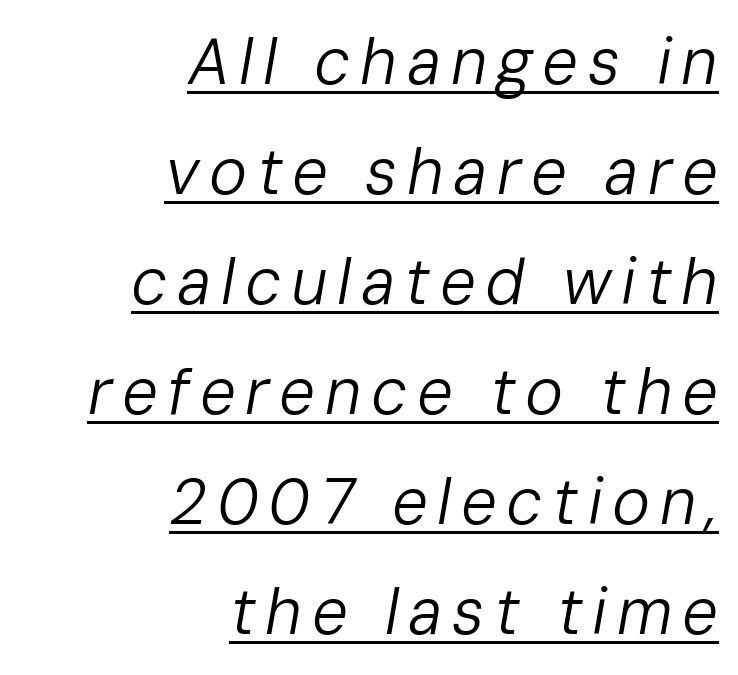
Horizontally, the lines are justified to the trailing edge only. This is underlined copy, the kind a proofreader might mark for attention. A light-to-regular cut is what we see here. The letters advance in unequal steps, a hallmark of proportional type. If you drew a line through each stem, it would be angled.
